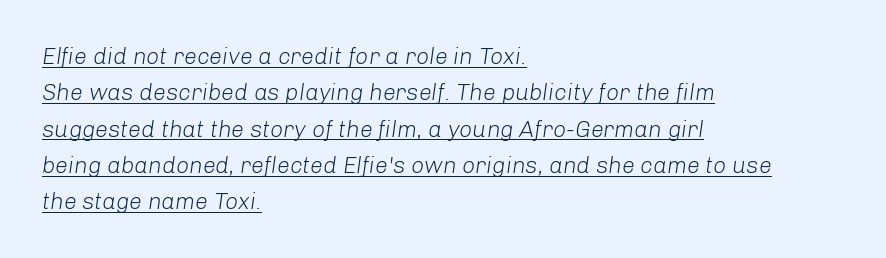
Every character sits at an angle, as italics do. The passage shown is underscored from start to finish. The typesetting does not lean heavy: it is not bold. The ragged edge is on the right, which tells us the setting is flush left. Leading matches the norm, producing a regular column. This rendering leaves character spacing at its baseline value.
